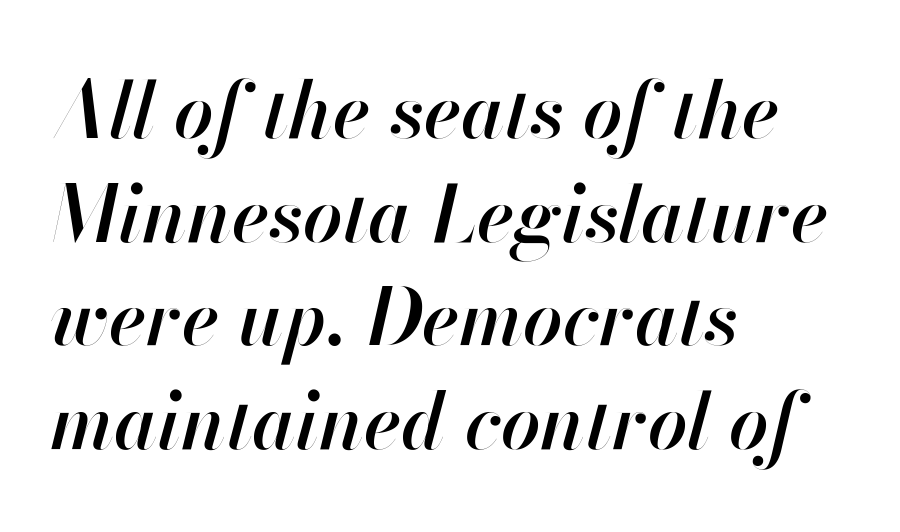
Q: Is the text bold? A: Semi-bold.
Q: Is the text italic (slanted)? A: Yes, it leans right by about 13 degrees.
Q: Is the text underlined? A: No.
Q: How is the paragraph aligned? A: Left-aligned.
Q: Is the spacing between letters normal or unusually wide? A: Normal.
Q: Is the spacing between lines tight, normal or loose? A: Normal.
Q: Width (condensed, normal, or wide)? A: Normal.
Q: Stroke contrast? A: High.
Q: x-height? A: Small.
Q: Monospaced? A: No.
